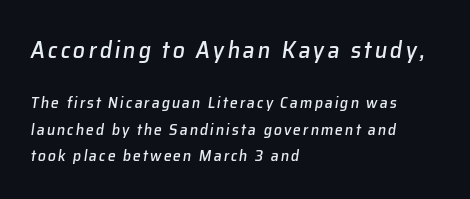
Q: Is the text italic (slanted)? A: Yes, it leans right by about 8 degrees.
Q: Is the text underlined? A: No.
Q: How is the paragraph aligned? A: Left-aligned.
Q: Is the spacing between lines tight, normal or loose? A: Normal.
Q: Which block of text is set in a larger size, the first (top) or the second (bottom)? A: The first (top) one.
